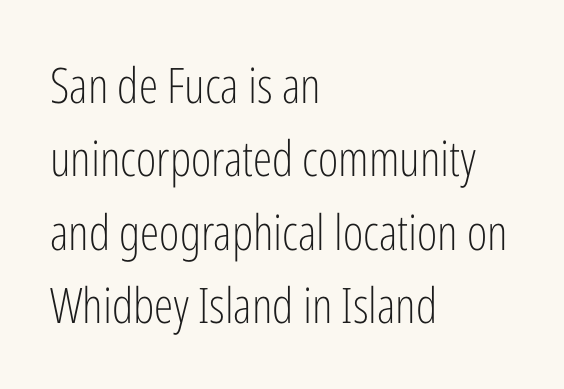
The image shows 49 px light, condensed sans-serif type, upright; set left-aligned, normal line spacing (1.5x), normal letter spacing, not underlined; low stroke contrast and a medium x-height.
